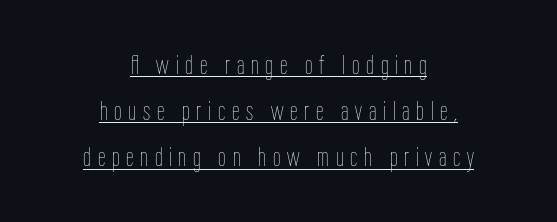
This sample is center-justified, so both line endings float freely. The strokes carry an ordinary text weight at most. No italicization has been applied; the sample stays upright. Letter spacing: wide.
